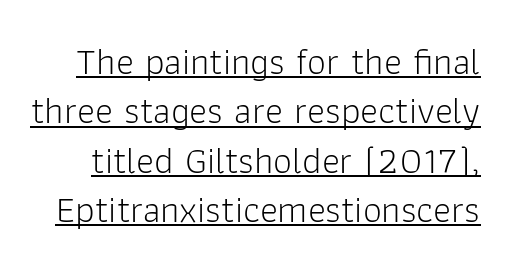
{"serif": "no", "italic": "no", "bold": "no", "weight": "light", "width": "normal", "stroke_contrast": "low", "x_height": "medium", "monospaced": "no", "underline": "yes", "line_spacing": "normal", "line_spacing_ratio": 1.3, "letter_spacing": "normal", "letter_spacing_em": 0.0, "glyph_px": 38}
